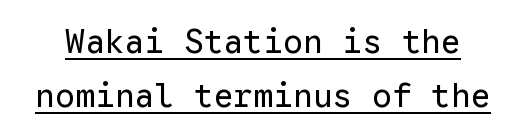
A typesetter would call this monospace, since all characters share one set width. Compared with a typical body face, this is equally light or lighter still. Is this a sans? Yes — the strokes have no serifs. The vertical gap from one line to the next is medium. This sample uses plain, unmodified letter spacing.
